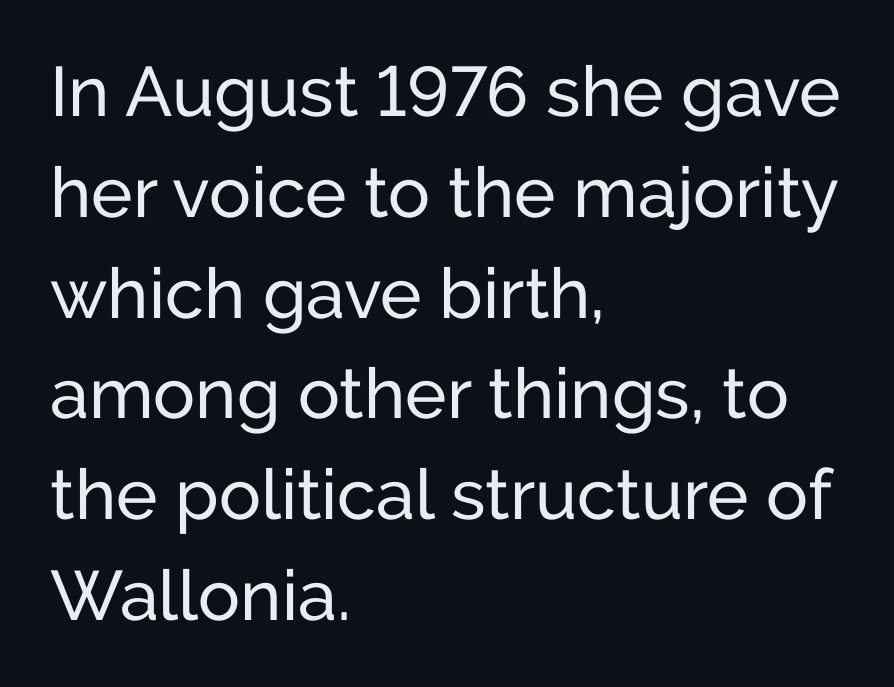
Q: Is the text italic (slanted)? A: No, it is upright.
Q: Is the typeface a serif or a sans-serif typeface? A: Sans-serif.
Q: Is the text underlined? A: No.
Q: How is the paragraph aligned? A: Left-aligned.
Q: Is the spacing between letters normal or unusually wide? A: Normal.
Q: Is the spacing between lines tight, normal or loose? A: Normal.
Q: Width (condensed, normal, or wide)? A: Normal.
Q: Stroke contrast? A: Low.
Q: x-height? A: Medium.
Q: Monospaced? A: No.
